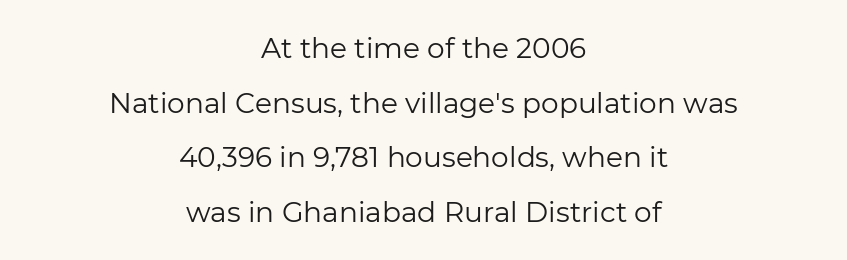
Q: Is the text bold? A: No.
Q: Is the text italic (slanted)? A: No, it is upright.
Q: Is the typeface a serif or a sans-serif typeface? A: Sans-serif.
Q: Is the text underlined? A: No.
Q: How is the paragraph aligned? A: Centered.
Q: Is the spacing between letters normal or unusually wide? A: Normal.
Q: Is the spacing between lines tight, normal or loose? A: Loose.
Q: Width (condensed, normal, or wide)? A: Normal.
Q: Stroke contrast? A: Low.
Q: x-height? A: Medium.
Q: Monospaced? A: No.
